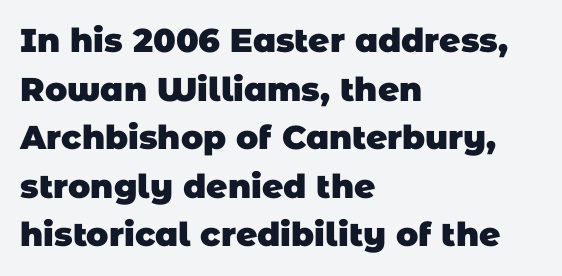
{"serif": "no", "bold": "yes", "weight": "heavy", "width": "normal", "stroke_contrast": "low", "x_height": "large", "monospaced": "no", "underline": "no", "align": "left", "line_spacing": "normal", "line_spacing_ratio": 1.47, "letter_spacing": "normal", "letter_spacing_em": 0.0, "glyph_px": 33}
